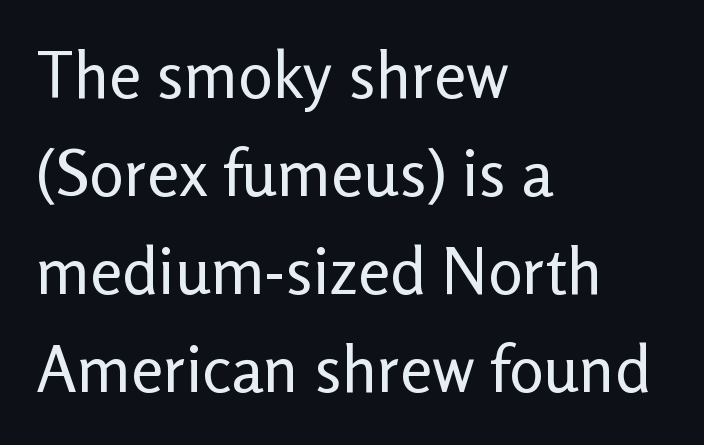
Q: Is the text bold? A: No.
Q: Is the text italic (slanted)? A: No, it is upright.
Q: Is the typeface a serif or a sans-serif typeface? A: Sans-serif.
Q: Is the text underlined? A: No.
Q: How is the paragraph aligned? A: Left-aligned.
Q: Is the spacing between letters normal or unusually wide? A: Normal.
Q: Is the spacing between lines tight, normal or loose? A: Normal.
Q: Width (condensed, normal, or wide)? A: Normal.
Q: Stroke contrast? A: Low.
Q: x-height? A: Medium.
Q: Monospaced? A: No.
